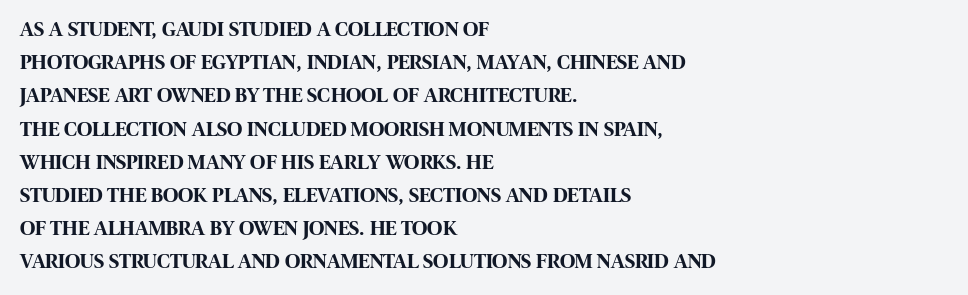
{"italic": "no", "bold": "yes", "underline": "no", "align": "left", "line_spacing": "normal", "line_spacing_ratio": 1.58, "letter_spacing": "normal", "letter_spacing_em": 0.0, "glyph_px": 21}
